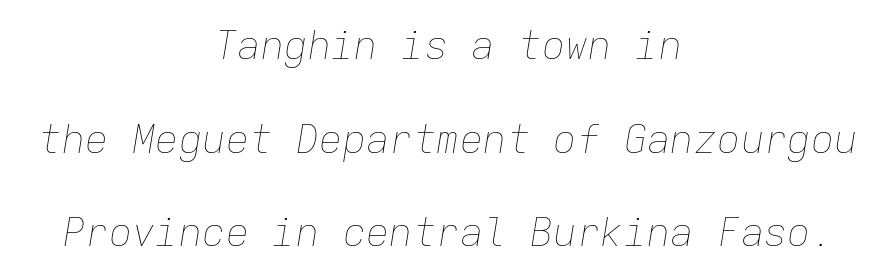
This sample has the even, mechanical cadence of fixed-width lettering. Is the type slanted? Yes — the strokes lean at a clear angle. The glyphs are unaccompanied by any horizontal stroke below them. No letter is thick-stroked: the sample isn't bold. These lines stack symmetrically, like a column narrowing and widening about its center. The lines are spread far apart with generous leading.
